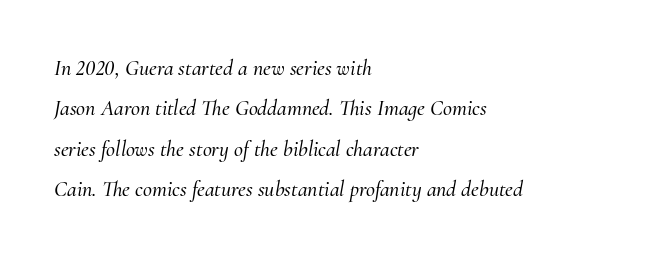
The image shows 22 px text type, italic (leaning right); set left-aligned, line spacing 1.83x, normal letter spacing, not underlined.
